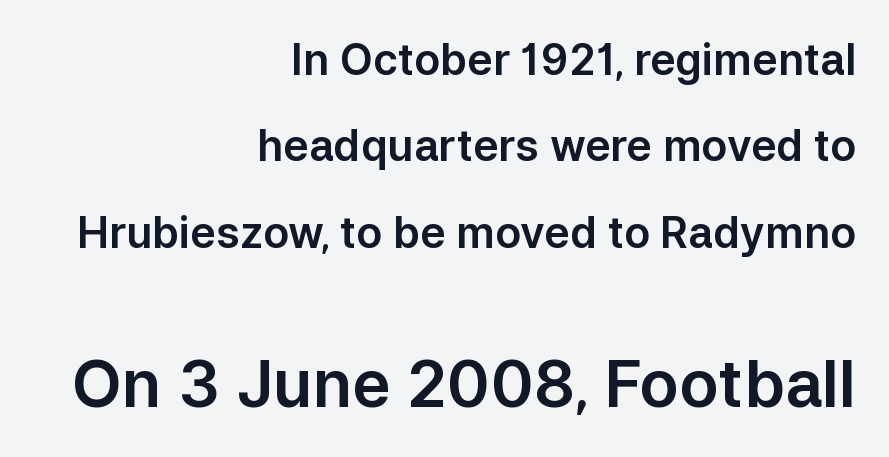
The image shows 65 px sans-serif type, upright; set right-aligned, loose line spacing (2.01x), normal letter spacing, not underlined; the second (bottom) block is 1.51x larger; low stroke contrast and a medium x-height.
